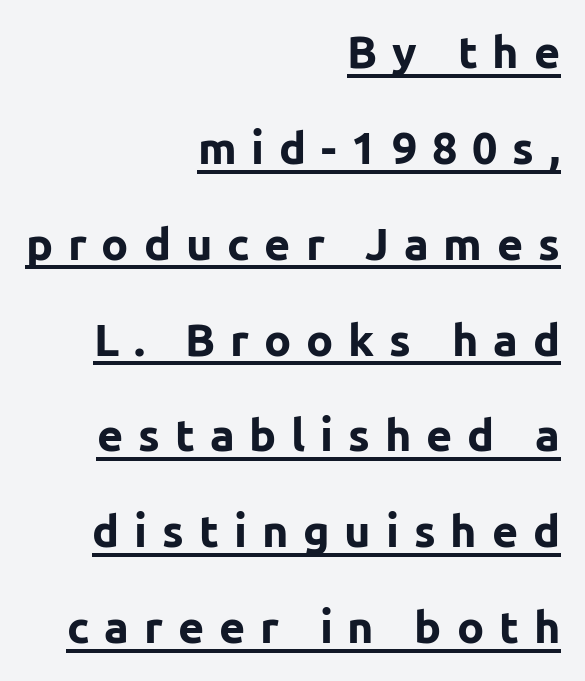
{"serif": "no", "italic": "no", "bold": "yes", "weight": "bold", "width": "normal", "stroke_contrast": "low", "x_height": "medium", "monospaced": "no", "underline": "yes", "align": "right", "line_spacing": "loose", "line_spacing_ratio": 2.13, "letter_spacing": "wide", "letter_spacing_em": 0.33, "glyph_px": 45}
